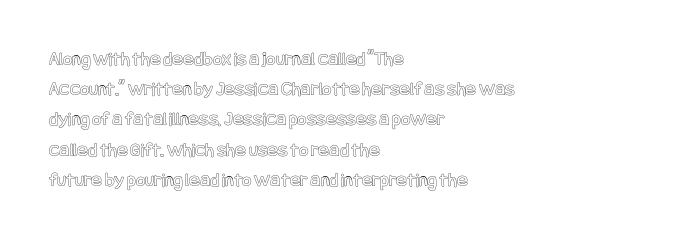
Q: Is the text italic (slanted)? A: No, it is upright.
Q: Is the text underlined? A: No.
Q: How is the paragraph aligned? A: Left-aligned.
Q: Is the spacing between letters normal or unusually wide? A: Normal.
Q: Is the spacing between lines tight, normal or loose? A: Normal.
